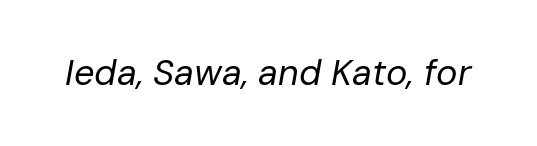
{"italic": "yes", "lean": "right", "slant_degrees": 10, "bold": "no", "weight": "regular", "width": "normal", "stroke_contrast": "low", "x_height": "medium", "monospaced": "no", "underline": "no", "letter_spacing": "normal", "letter_spacing_em": 0.0, "glyph_px": 36}
